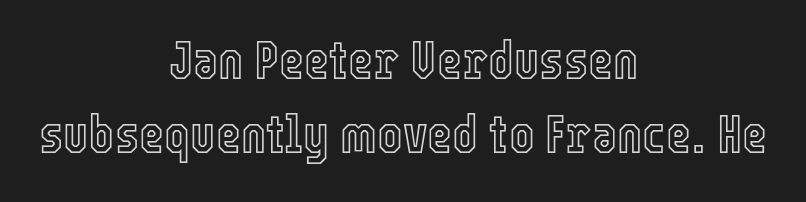
Posture: vertical. Unmarked baselines from the first word to the last. Leftover space on each line is divided equally before and after the words. Horizontal bands of white between lines are of average thickness.
